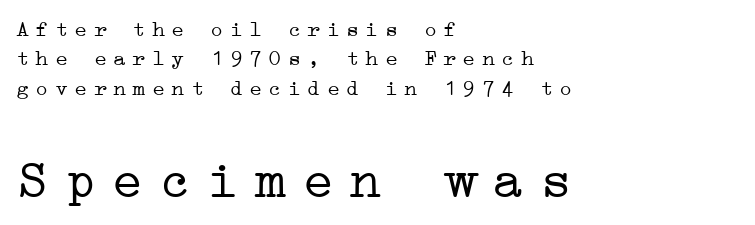
The image shows 54 px light, wide serif type, upright; set left-aligned, normal line spacing (1.33x), unusually wide letter spacing (+0.28 em), not underlined; the second (bottom) block is 2.45x larger; low stroke contrast and a medium x-height.
